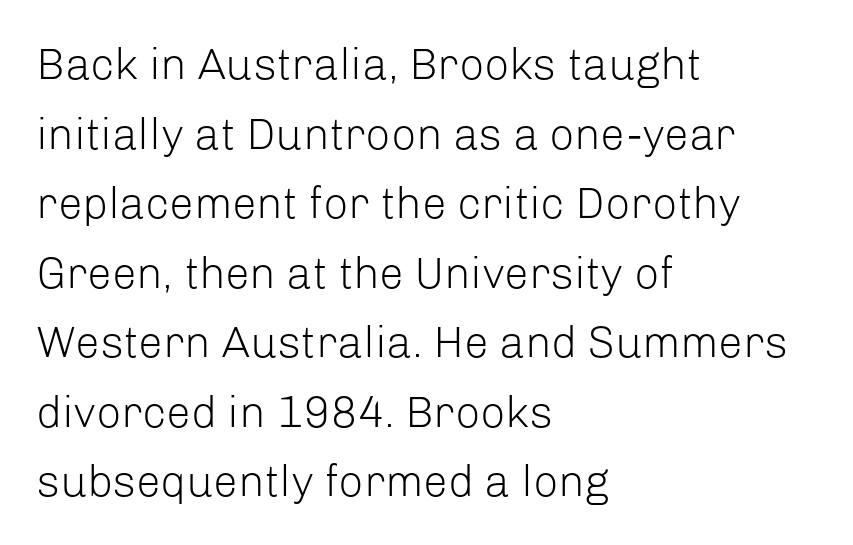
Q: Is the text bold? A: No.
Q: Is the text italic (slanted)? A: No, it is upright.
Q: Is the typeface a serif or a sans-serif typeface? A: Sans-serif.
Q: Is the text underlined? A: No.
Q: How is the paragraph aligned? A: Left-aligned.
Q: Is the spacing between letters normal or unusually wide? A: Normal.
Q: Is the spacing between lines tight, normal or loose? A: Normal.
Q: Width (condensed, normal, or wide)? A: Normal.
Q: Stroke contrast? A: Low.
Q: x-height? A: Medium.
Q: Monospaced? A: No.
